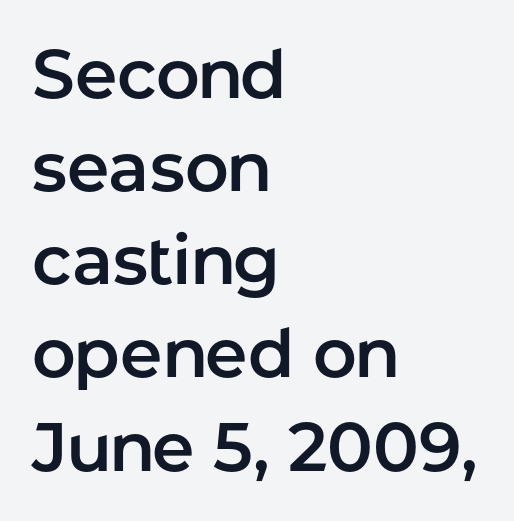
The image shows 68 px sans-serif type, upright; set left-aligned, normal line spacing (1.37x), normal letter spacing, not underlined; low stroke contrast and a medium x-height.
